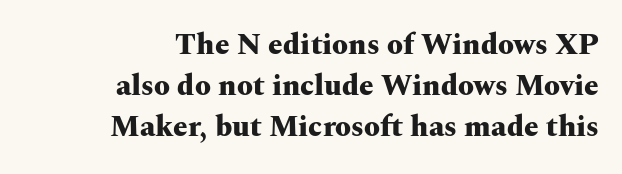
What stands out about the letter spacing? Nothing — it is the standard amount. A typesetter would call this proportional, since set widths differ per character. Baseline-to-baseline distance is the conventional proportion of letter height. Typographic density is high because the face is bold. Yep, those are serifs on the letters.
